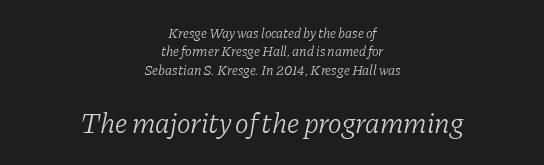
The block sitting lower on the canvas is the one with enlarged characters. No extra ink here — the face is not bold. Descenders hang freely into open space. Small tapered or slab feet sit at the stroke ends, so this counts as serif.
